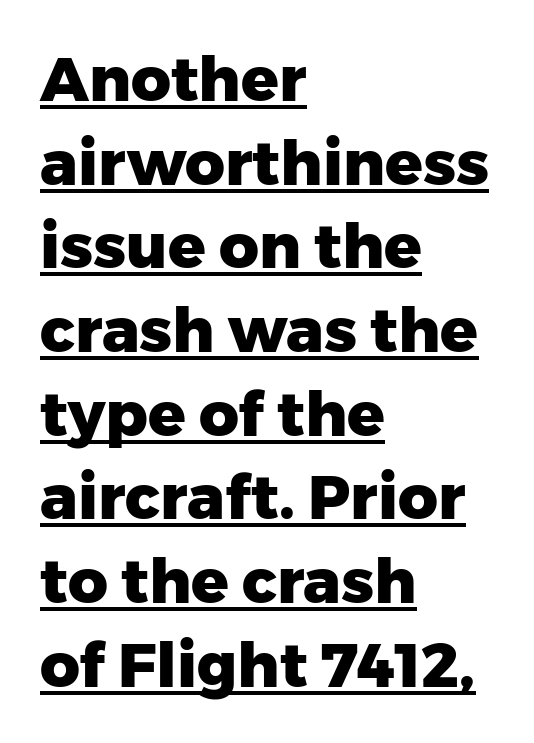
The image shows 62 px heavy sans-serif type, upright; set left-aligned, normal line spacing (1.35x), normal letter spacing, underlined; low stroke contrast and a medium x-height.
